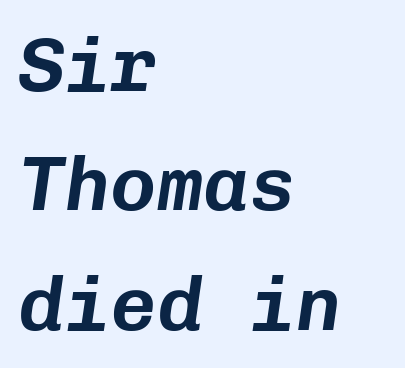
Leftover space on each line is placed entirely after the last word. Check under the words: just untouched page. Line spacing here is normal. The specimen reads as italic at a glance.
